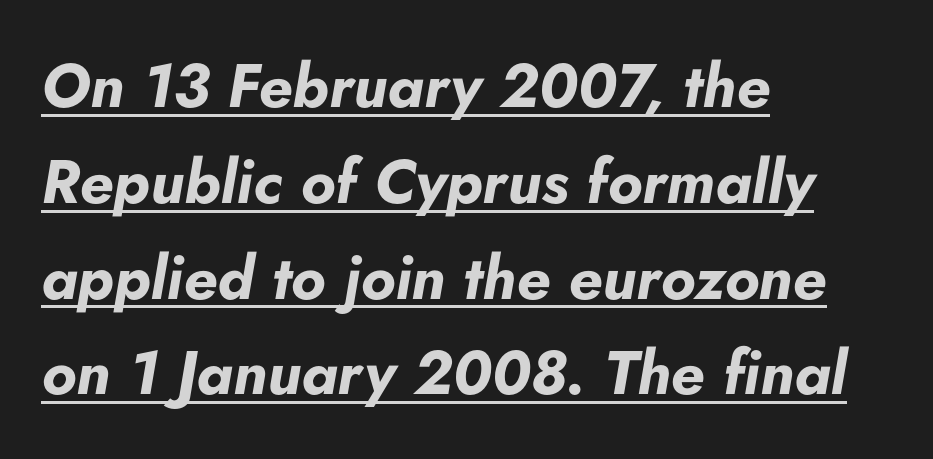
In CSS terms this would be text-align: left. Weight check: bold — yes, fully. The glyphs are accompanied by a horizontal stroke just below them. The space between consecutive lines is moderate. These lines are rendered in a variable-pitch font. Every character sits at an angle, as italics do.
